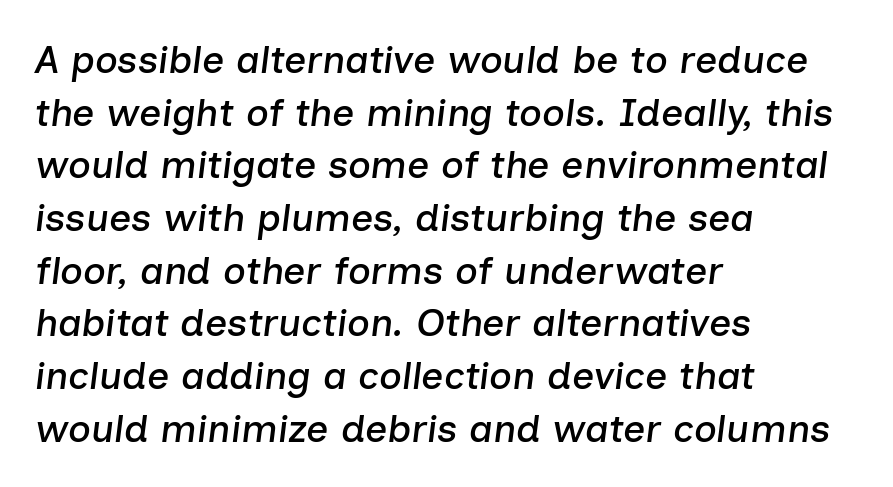
{"italic": "yes", "lean": "right", "slant_degrees": 7, "width": "normal", "stroke_contrast": "low", "x_height": "medium", "monospaced": "no", "underline": "no", "align": "left", "line_spacing": "normal", "line_spacing_ratio": 1.35, "letter_spacing": "normal", "letter_spacing_em": 0.0, "glyph_px": 39}
